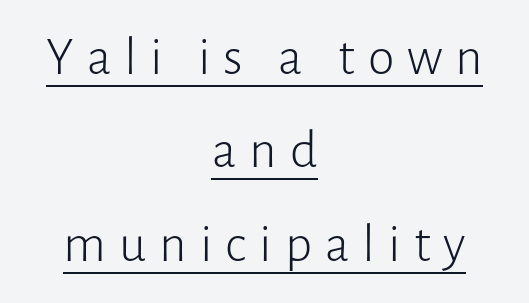
Q: Is the text bold? A: No.
Q: Is the text italic (slanted)? A: No, it is upright.
Q: Is the typeface a serif or a sans-serif typeface? A: Sans-serif.
Q: Is the text underlined? A: Yes.
Q: How is the paragraph aligned? A: Centered.
Q: Is the spacing between letters normal or unusually wide? A: Unusually wide.
Q: Width (condensed, normal, or wide)? A: Normal.
Q: Stroke contrast? A: Low.
Q: x-height? A: Medium.
Q: Monospaced? A: No.
